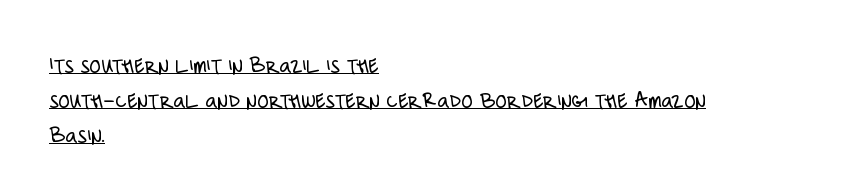
{"italic": "no", "bold": "no", "underline": "yes", "align": "left", "line_spacing": "normal", "line_spacing_ratio": 1.52, "letter_spacing": "normal", "letter_spacing_em": 0.0, "glyph_px": 23}
